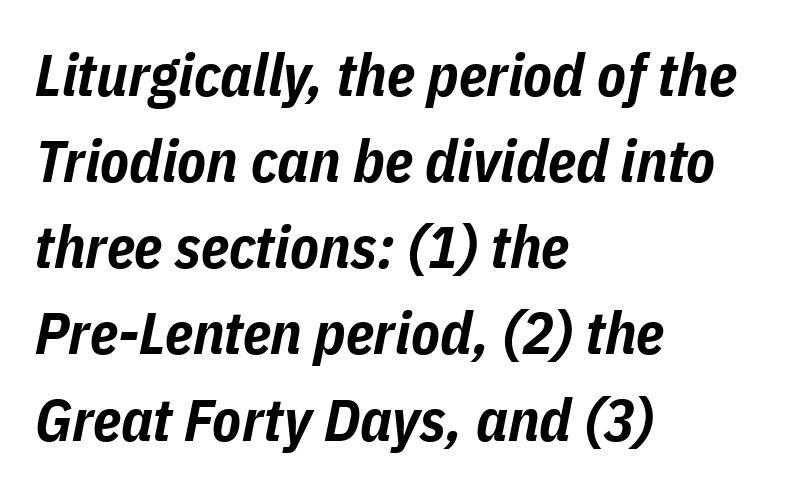
The lines sit at an ordinary, default distance from one another. Weight check: bold — yes, fully. The face used here is rendered with its standard letterfit. Each row of text sits above clean, open space. Character widths vary here, with narrow letters taking less room than wide ones. Posture: slanted.
